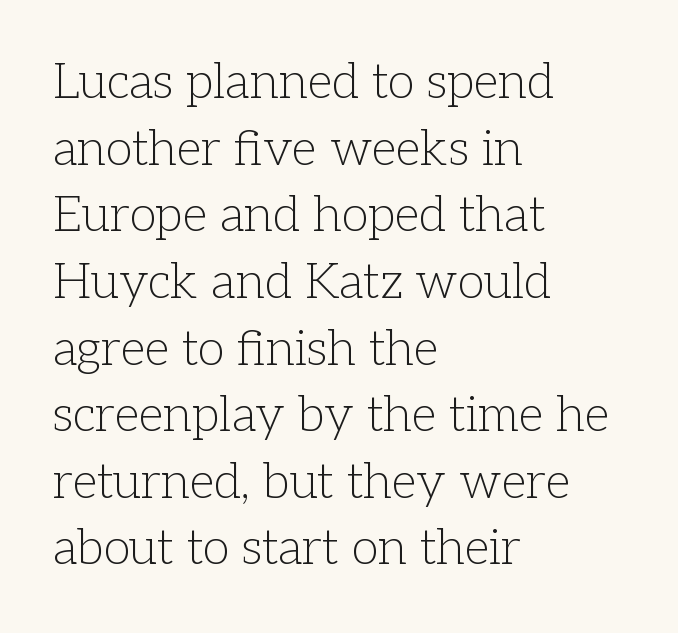
The image shows 49 px light serif type, upright; set left-aligned, normal line spacing (1.36x), normal letter spacing, not underlined; low stroke contrast and a medium x-height.
